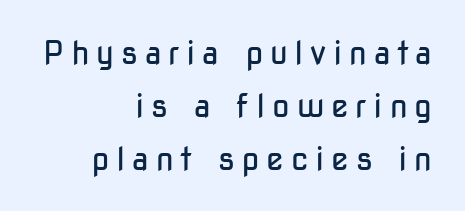
Q: Is the text bold? A: No.
Q: Is the text italic (slanted)? A: No, it is upright.
Q: Is the typeface a serif or a sans-serif typeface? A: Sans-serif.
Q: Is the text underlined? A: No.
Q: How is the paragraph aligned? A: Right-aligned.
Q: Is the spacing between letters normal or unusually wide? A: Unusually wide.
Q: Is the spacing between lines tight, normal or loose? A: Normal.
Q: Width (condensed, normal, or wide)? A: Condensed.
Q: Stroke contrast? A: Low.
Q: x-height? A: Medium.
Q: Monospaced? A: No.
